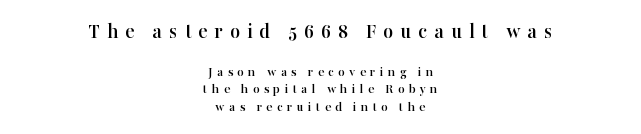
Q: Is the text italic (slanted)? A: No, it is upright.
Q: Is the text underlined? A: No.
Q: How is the paragraph aligned? A: Centered.
Q: Is the spacing between letters normal or unusually wide? A: Unusually wide.
Q: Which block of text is set in a larger size, the first (top) or the second (bottom)? A: The first (top) one.
